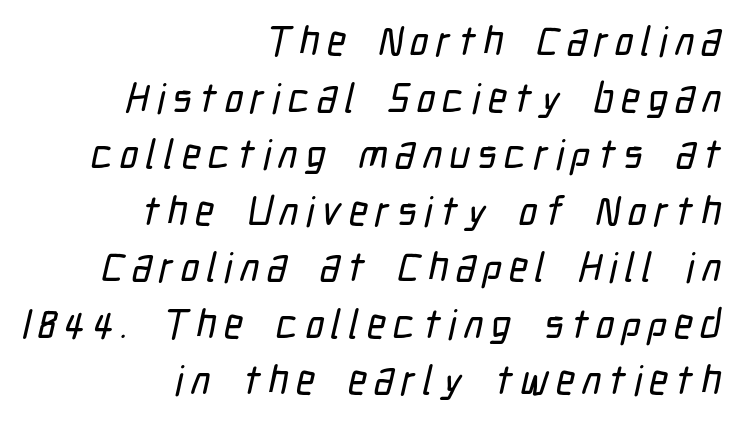
Q: Is the typeface a serif or a sans-serif typeface? A: Sans-serif.
Q: Is the text underlined? A: No.
Q: How is the paragraph aligned? A: Right-aligned.
Q: Is the spacing between lines tight, normal or loose? A: Normal.
Q: Width (condensed, normal, or wide)? A: Condensed.
Q: Stroke contrast? A: Low.
Q: x-height? A: Medium.
Q: Monospaced? A: No.
